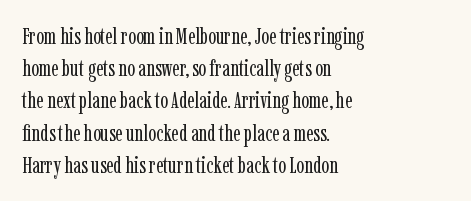
Q: Is the text bold? A: No.
Q: Is the text italic (slanted)? A: No, it is upright.
Q: Is the text underlined? A: No.
Q: How is the paragraph aligned? A: Left-aligned.
Q: Is the spacing between letters normal or unusually wide? A: Normal.
Q: Is the spacing between lines tight, normal or loose? A: Normal.
